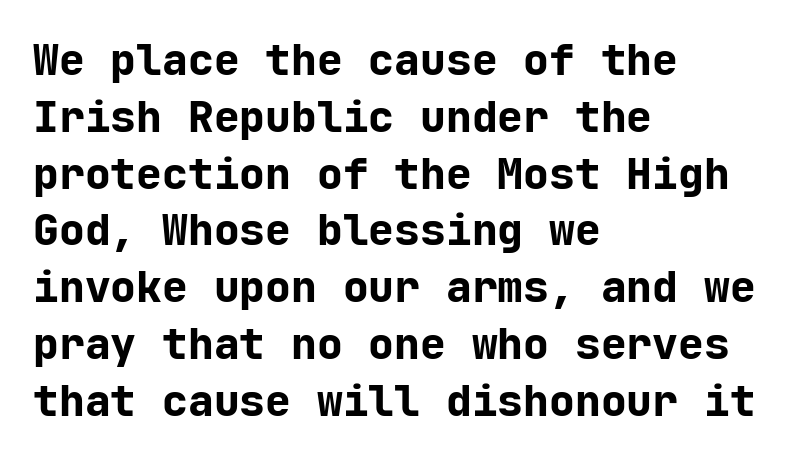
{"serif": "no", "italic": "no", "bold": "yes", "weight": "bold", "width": "normal", "stroke_contrast": "low", "x_height": "medium", "monospaced": "yes", "underline": "no", "align": "left", "line_spacing": "normal", "line_spacing_ratio": 1.32, "letter_spacing": "normal", "letter_spacing_em": 0.0, "glyph_px": 43}
